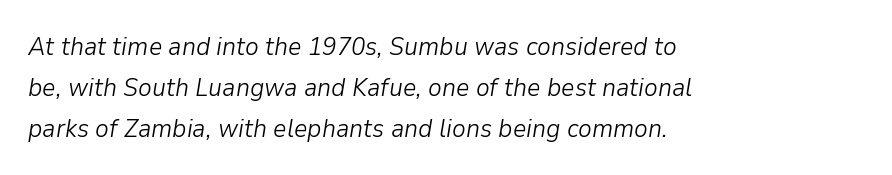
The image shows 26 px text type, italic (leaning right); set left-aligned, normal line spacing (1.57x), normal letter spacing, not underlined.
